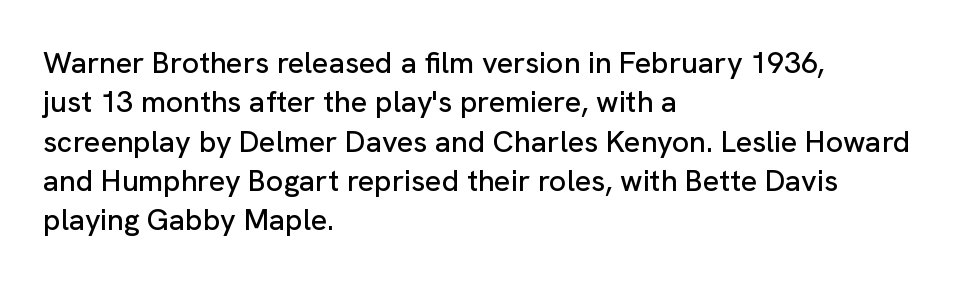
Q: Is the text italic (slanted)? A: No, it is upright.
Q: Is the typeface a serif or a sans-serif typeface? A: Sans-serif.
Q: Is the text underlined? A: No.
Q: How is the paragraph aligned? A: Left-aligned.
Q: Is the spacing between letters normal or unusually wide? A: Normal.
Q: Is the spacing between lines tight, normal or loose? A: Normal.
Q: Width (condensed, normal, or wide)? A: Normal.
Q: Stroke contrast? A: Low.
Q: x-height? A: Medium.
Q: Monospaced? A: No.
